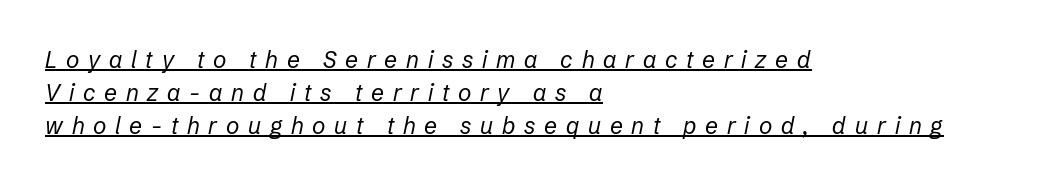
{"italic": "yes", "lean": "right", "slant_degrees": 12, "bold": "no", "underline": "yes", "align": "left", "line_spacing": "normal", "line_spacing_ratio": 1.44, "letter_spacing": "wide", "letter_spacing_em": 0.38, "glyph_px": 23}
